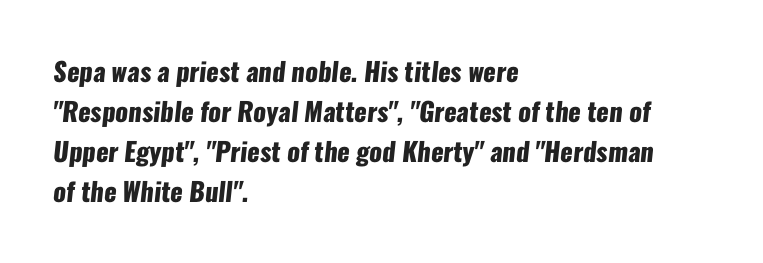
{"bold": "yes", "underline": "no", "align": "left", "line_spacing": "normal", "line_spacing_ratio": 1.54, "letter_spacing": "normal", "letter_spacing_em": 0.0, "glyph_px": 26}
